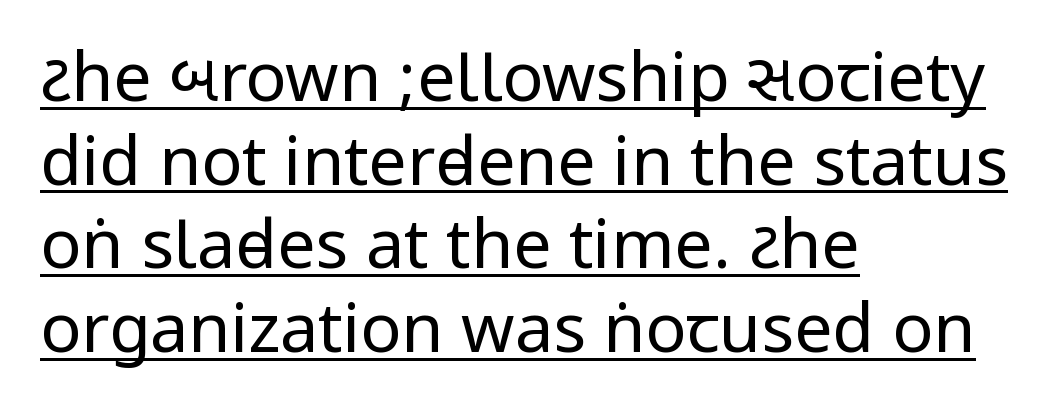
The image shows 68 px regular-weight, condensed sans-serif type, upright; set left-aligned, line spacing 1.23x, normal letter spacing, underlined; low stroke contrast.
